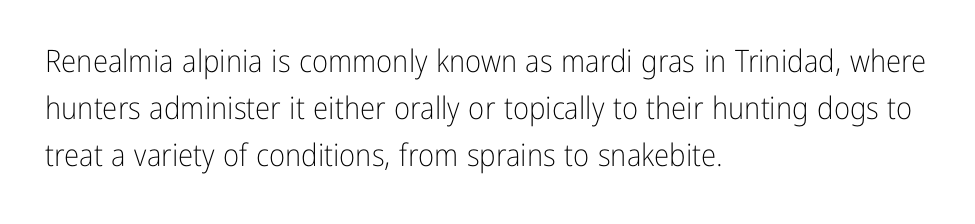
The image shows 31 px light, condensed sans-serif type, upright; set left-aligned, normal line spacing (1.52x), normal letter spacing, not underlined; low stroke contrast and a medium x-height.
